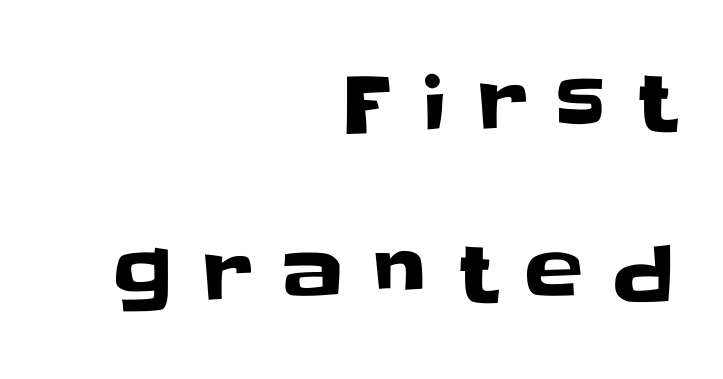
Q: Is the text italic (slanted)? A: No, it is upright.
Q: Is the typeface a serif or a sans-serif typeface? A: Sans-serif.
Q: Is the text underlined? A: No.
Q: How is the paragraph aligned? A: Right-aligned.
Q: Is the spacing between letters normal or unusually wide? A: Unusually wide.
Q: Is the spacing between lines tight, normal or loose? A: Loose.
Q: Width (condensed, normal, or wide)? A: Normal.
Q: Stroke contrast? A: Low.
Q: x-height? A: Large.
Q: Monospaced? A: No.
